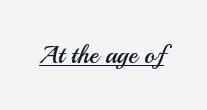
Q: Is the text bold? A: No.
Q: Is the text italic (slanted)? A: Yes.
Q: Is the text underlined? A: Yes.
Q: Is the spacing between letters normal or unusually wide? A: Normal.
